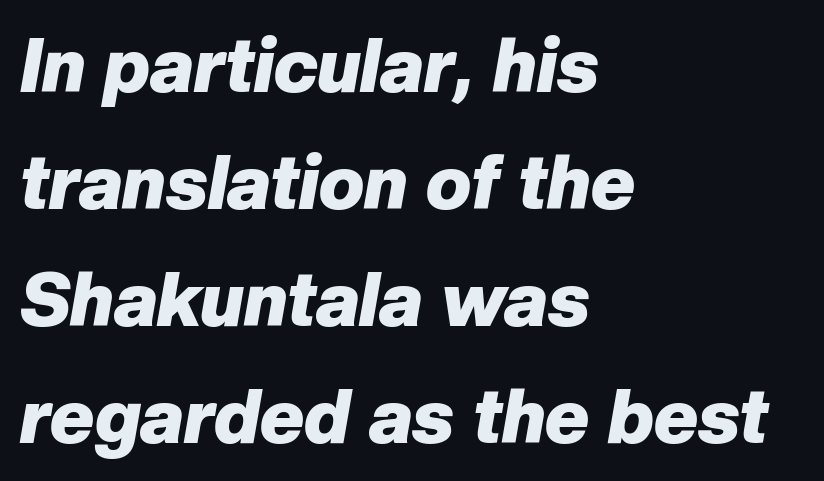
{"italic": "yes", "lean": "right", "slant_degrees": 10, "bold": "yes", "weight": "heavy", "width": "normal", "stroke_contrast": "low", "x_height": "medium", "monospaced": "no", "underline": "no", "align": "left", "line_spacing": "normal", "line_spacing_ratio": 1.56, "letter_spacing": "normal", "letter_spacing_em": 0.0, "glyph_px": 75}
